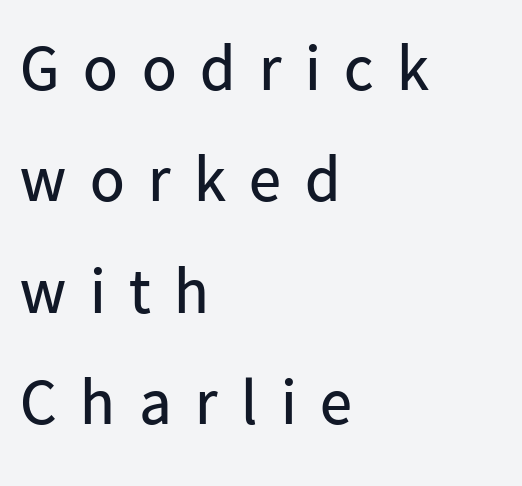
Anything drawn beneath the words? Only blank space. The rendering shows plain stroke endings on the letterforms — a sans-serif design. The axis of the letterforms is exactly vertical. Horizontally, the lines are justified to the leading edge only. Short note: letters widely spaced.
